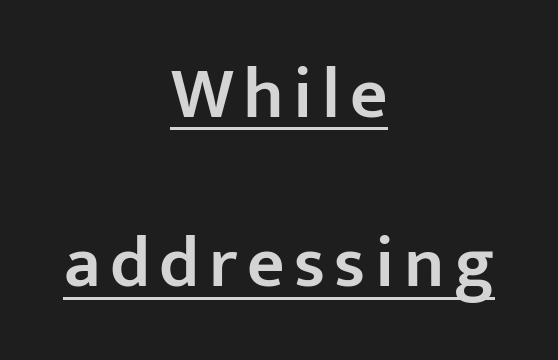
Varying glyph widths throughout — classic text-font behaviour. In terms of posture, this sample is upright. On the weight axis this lands at semibold, roughly 600. The passage is arranged like a title page — every line centered.
